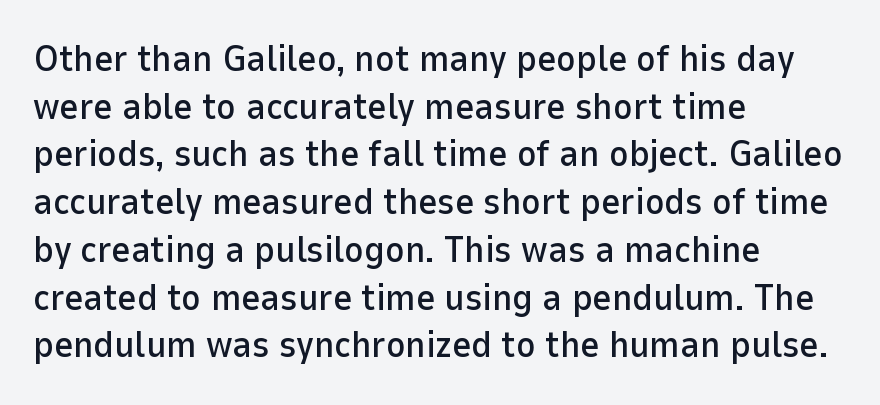
{"serif": "no", "italic": "no", "width": "normal", "stroke_contrast": "low", "x_height": "medium", "monospaced": "no", "underline": "no", "align": "left", "line_spacing": "normal", "line_spacing_ratio": 1.29, "letter_spacing": "normal", "letter_spacing_em": 0.0, "glyph_px": 37}
